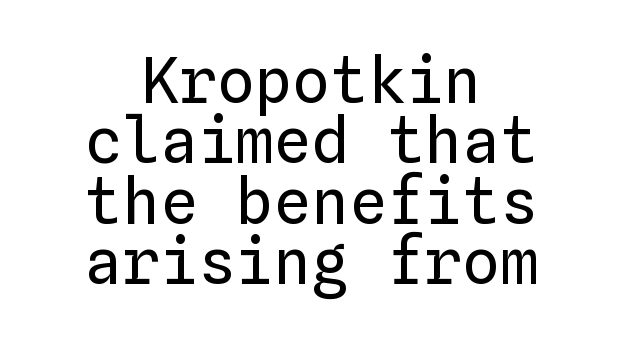
Q: Is the text bold? A: No.
Q: Is the text italic (slanted)? A: No, it is upright.
Q: Is the text underlined? A: No.
Q: How is the paragraph aligned? A: Centered.
Q: Is the spacing between letters normal or unusually wide? A: Normal.
Q: Is the spacing between lines tight, normal or loose? A: Tight.
Q: Width (condensed, normal, or wide)? A: Normal.
Q: Stroke contrast? A: Low.
Q: x-height? A: Medium.
Q: Monospaced? A: Yes.
